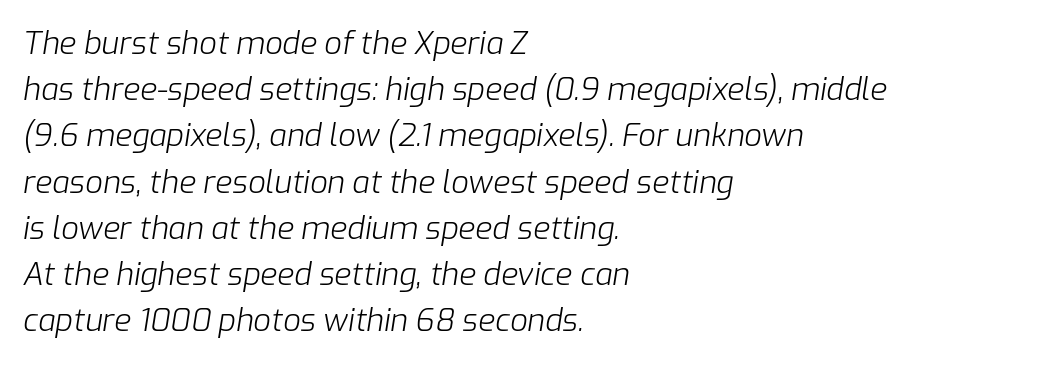
{"italic": "yes", "lean": "right", "slant_degrees": 9, "bold": "no", "weight": "light", "width": "normal", "stroke_contrast": "low", "x_height": "medium", "monospaced": "no", "underline": "no", "align": "left", "line_spacing": "normal", "line_spacing_ratio": 1.49, "letter_spacing": "normal", "letter_spacing_em": 0.0, "glyph_px": 31}
